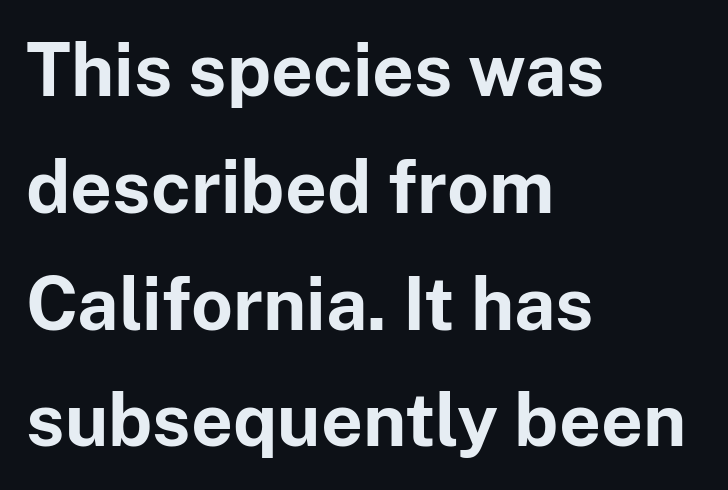
{"serif": "no", "italic": "no", "bold": "yes", "weight": "bold", "width": "normal", "stroke_contrast": "low", "x_height": "medium", "monospaced": "no", "underline": "no", "align": "left", "line_spacing": "normal", "line_spacing_ratio": 1.6, "letter_spacing": "normal", "letter_spacing_em": 0.0, "glyph_px": 73}
